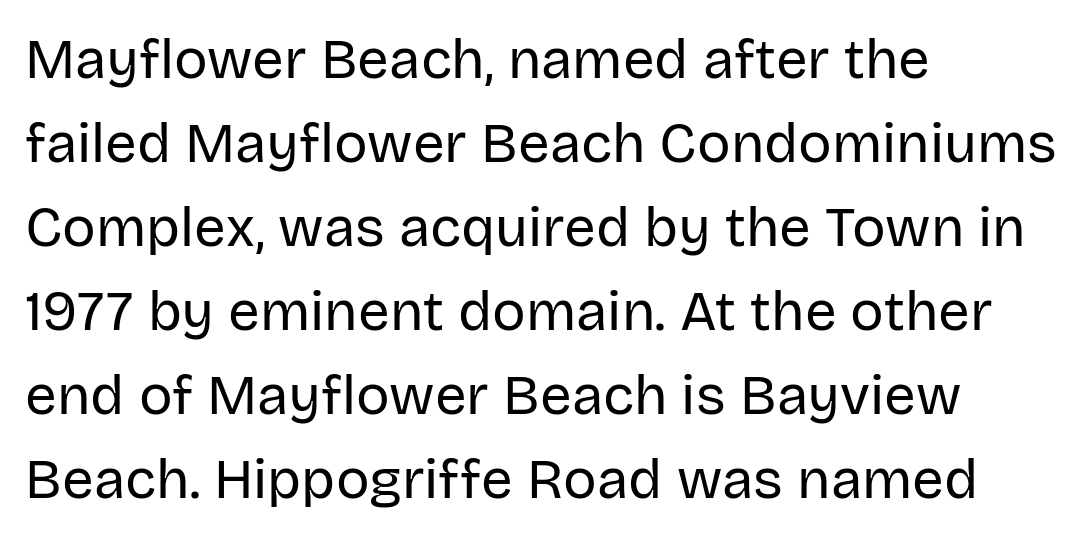
{"serif": "no", "italic": "no", "bold": "no", "weight": "regular", "width": "normal", "stroke_contrast": "low", "x_height": "large", "monospaced": "no", "underline": "no", "align": "left", "line_spacing": "normal", "line_spacing_ratio": 1.5, "letter_spacing": "normal", "letter_spacing_em": 0.0, "glyph_px": 56}
